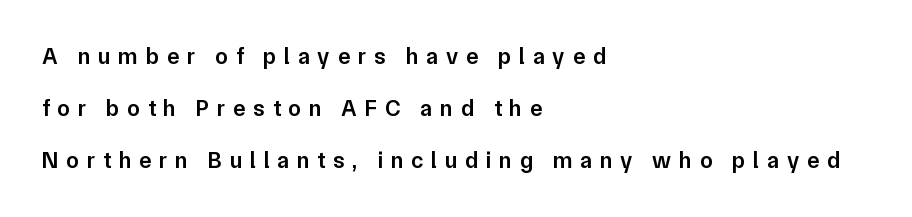
Letter spacing: wide. The glyphs have the mass of a demibold cut, below bold. Horizontally, the lines are justified to the leading edge only. Every stem runs plumb, perpendicular to the baseline. Quick note: interline space is abundant.
